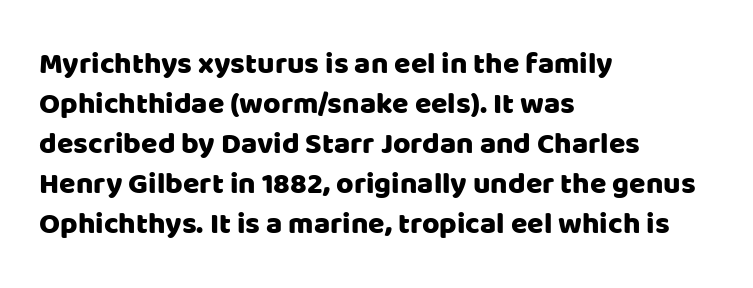
{"serif": "no", "italic": "no", "width": "normal", "stroke_contrast": "low", "x_height": "large", "monospaced": "no", "underline": "no", "align": "left", "line_spacing": "normal", "line_spacing_ratio": 1.33, "letter_spacing": "normal", "letter_spacing_em": 0.0, "glyph_px": 30}
